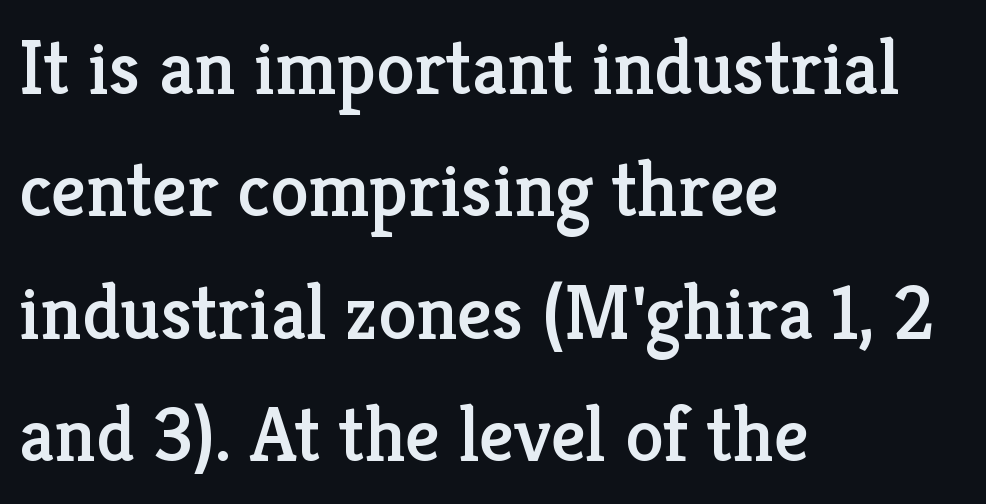
{"serif": "yes", "italic": "no", "width": "normal", "stroke_contrast": "low", "x_height": "medium", "monospaced": "no", "underline": "no", "align": "left", "line_spacing": "normal", "line_spacing_ratio": 1.59, "letter_spacing": "normal", "letter_spacing_em": 0.0, "glyph_px": 77}
